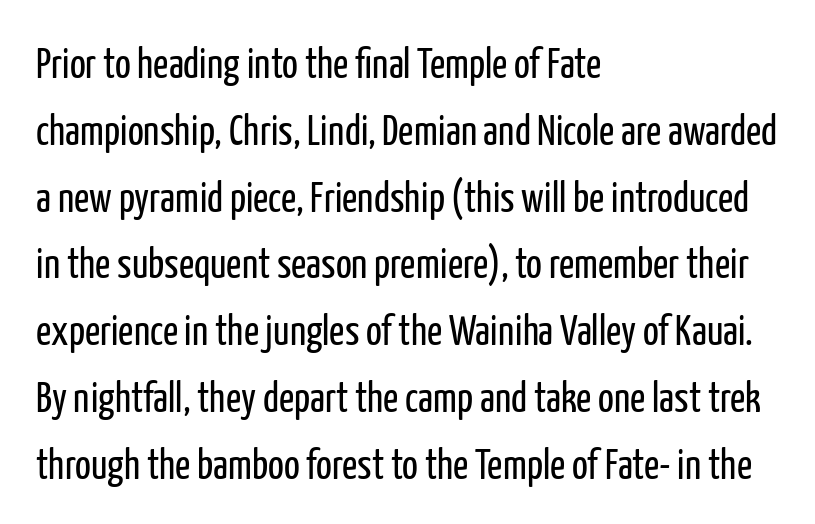
The letters carry no serifs — their stems end cleanly without finishing strokes. Teacher's note: observe the even left margin — that is flush-left alignment. How would I describe the line gaps? Plain and ordinary. Descender tails drop into unmarked territory. The tracking reads as untouched default to a designer's eye. These lines are rendered in a variable-pitch font.
